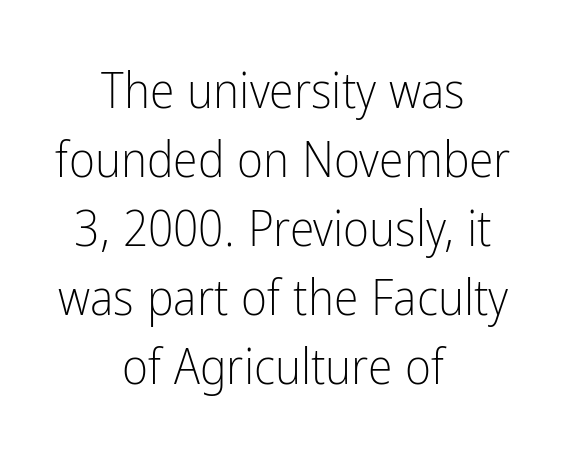
The font's upright variant was chosen for this text. These lines are composed in type without serifs. Words float on clear page, feet unadorned. These glyphs show unthickened strokes, regular width or finer.
